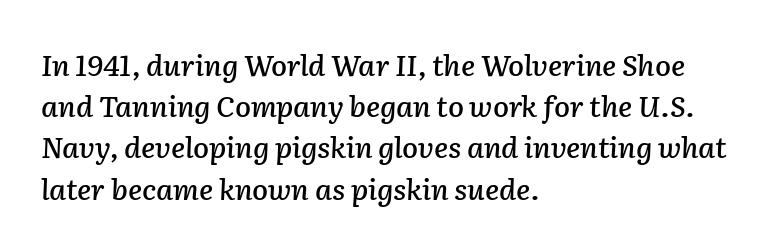
Reading down the block, your eye returns to a fixed left position each line. Baseline-to-baseline distance is the conventional proportion of letter height. Think of a printed novel: that variable character pitch is what you see here. Check the space under the baseline: it is left empty. Designer's note — italics engaged. Words appear dense and cohesive because spacing is normal.
